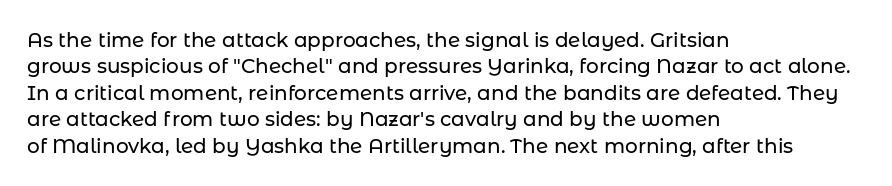
Q: Is the text italic (slanted)? A: No, it is upright.
Q: Is the text underlined? A: No.
Q: How is the paragraph aligned? A: Left-aligned.
Q: Is the spacing between letters normal or unusually wide? A: Normal.
Q: Is the spacing between lines tight, normal or loose? A: Normal.
